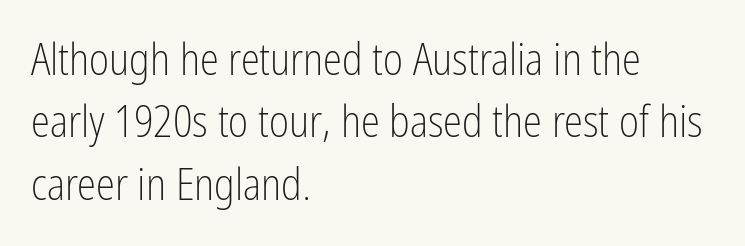
Q: Is the text bold? A: No.
Q: Is the text italic (slanted)? A: No, it is upright.
Q: Is the typeface a serif or a sans-serif typeface? A: Sans-serif.
Q: Is the text underlined? A: No.
Q: How is the paragraph aligned? A: Left-aligned.
Q: Is the spacing between letters normal or unusually wide? A: Normal.
Q: Is the spacing between lines tight, normal or loose? A: Normal.
Q: Width (condensed, normal, or wide)? A: Condensed.
Q: Stroke contrast? A: Low.
Q: x-height? A: Medium.
Q: Monospaced? A: No.
